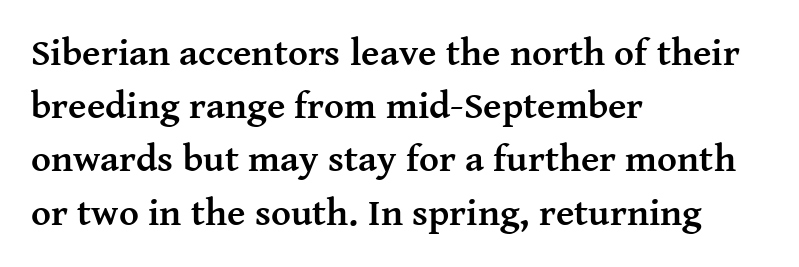
Compared with a centered layout, this one pins lines to the left instead. Note the varied advance widths — an 'i' is clearly narrower than an 'm'. The passage shown has conventional tracking throughout. Rows of type keep a routine distance in the vertical direction. Weight: bold. A bare baseline throughout the passage.
